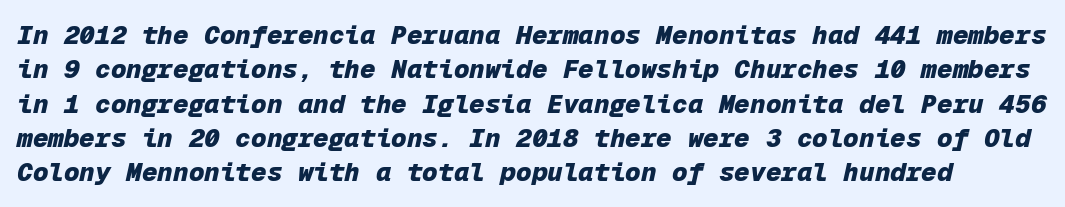
{"italic": "yes", "lean": "right", "slant_degrees": 12, "bold": "yes", "underline": "no", "line_spacing": "normal", "line_spacing_ratio": 1.32, "letter_spacing": "normal", "letter_spacing_em": 0.0, "glyph_px": 26}
